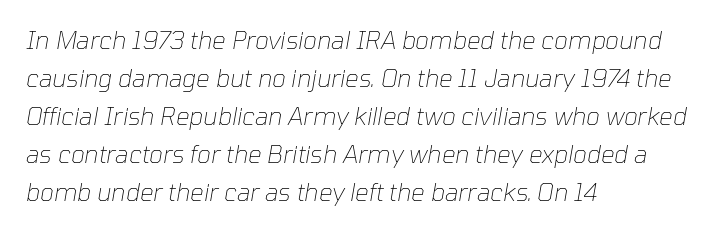
The image shows 24 px text type, italic (leaning right); set left-aligned, normal line spacing (1.58x), normal letter spacing, not underlined.
